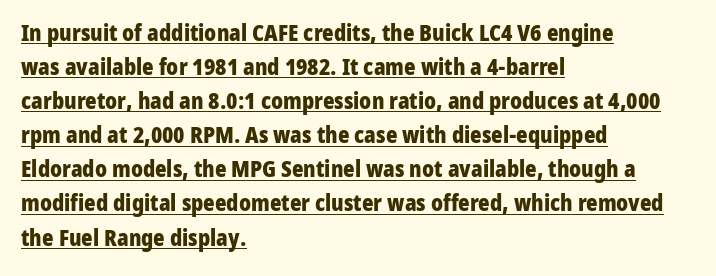
{"italic": "no", "bold": "yes", "underline": "yes", "align": "left", "line_spacing": "normal", "line_spacing_ratio": 1.55, "letter_spacing": "normal", "letter_spacing_em": 0.0, "glyph_px": 22}
